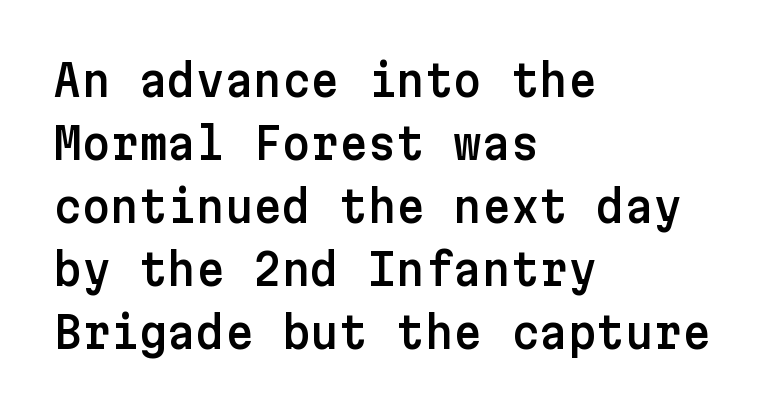
The image shows 44 px sans-serif type, upright; set left-aligned, normal line spacing (1.43x), normal letter spacing, not underlined; low stroke contrast and a medium x-height.
